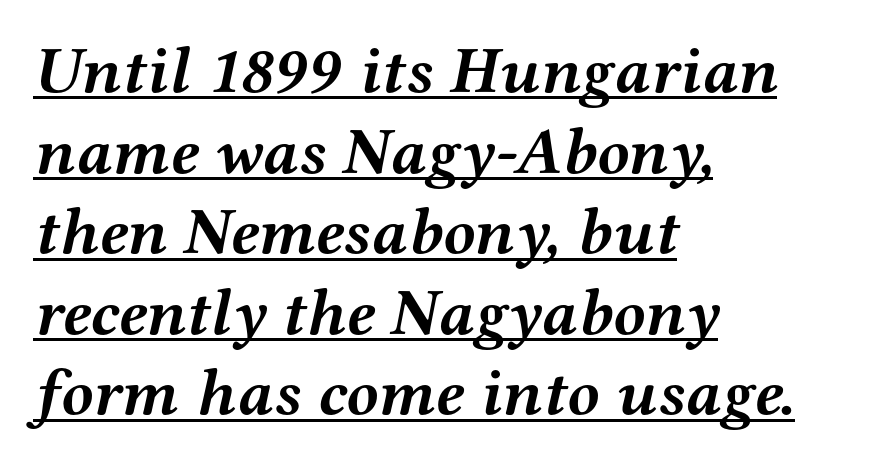
The image shows 66 px semibold, wide serif type, italic (leaning right); set left-aligned, line spacing 1.22x, normal letter spacing, underlined; medium stroke contrast and a medium x-height.
